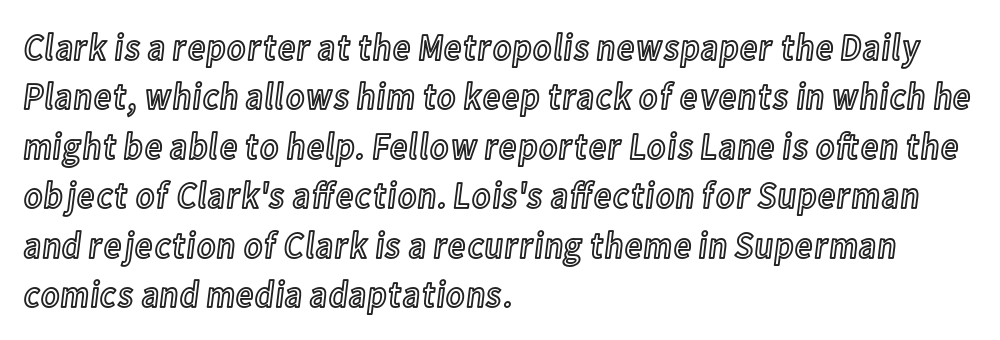
The setting favours the left margin, as ordinary paragraphs usually do. Proportional: the letters do not fall into vertical columns. The line texture is even and compact thanks to regular tracking. Summary of vertical rhythm: regular, with standard interline spacing. The baseline area is clear.
